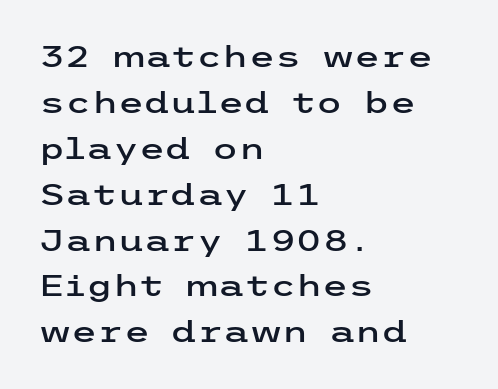
Tracking value appears to be zero — textbook default spacing. No feet cap the strokes, marking this as sans-serif type. Every character sits straight up, as roman type does. All the whitespace from short lines collects on the right.
